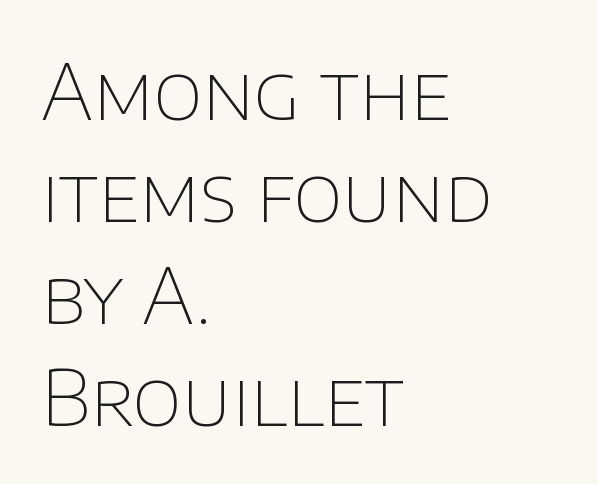
{"serif": "no", "italic": "no", "bold": "no", "weight": "thin", "width": "normal", "stroke_contrast": "low", "x_height": "large", "monospaced": "no", "underline": "no", "align": "left", "line_spacing": "normal", "line_spacing_ratio": 1.34, "letter_spacing": "normal", "letter_spacing_em": 0.0, "glyph_px": 76}
